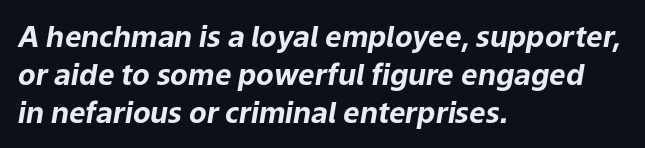
Q: Is the text bold? A: Yes.
Q: Is the text italic (slanted)? A: Yes, it leans right by about 9 degrees.
Q: Is the text underlined? A: No.
Q: How is the paragraph aligned? A: Left-aligned.
Q: Is the spacing between letters normal or unusually wide? A: Normal.
Q: Is the spacing between lines tight, normal or loose? A: Normal.
Q: Width (condensed, normal, or wide)? A: Normal.
Q: Stroke contrast? A: Low.
Q: x-height? A: Medium.
Q: Monospaced? A: No.
